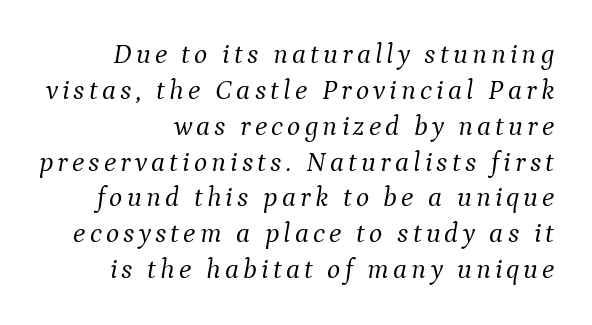
{"serif": "yes", "italic": "yes", "lean": "right", "slant_degrees": 9, "bold": "no", "weight": "light", "width": "normal", "stroke_contrast": "medium", "x_height": "medium", "monospaced": "no", "underline": "no", "align": "right", "line_spacing": "normal", "line_spacing_ratio": 1.28, "glyph_px": 28}
